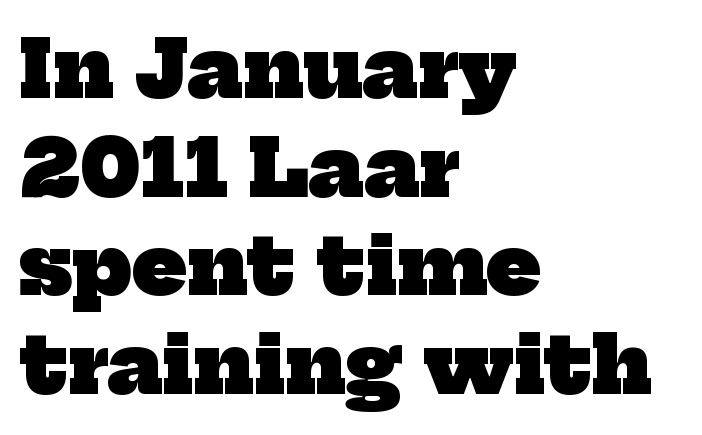
Q: Is the text bold? A: Yes.
Q: Is the typeface a serif or a sans-serif typeface? A: Serif.
Q: Is the text underlined? A: No.
Q: How is the paragraph aligned? A: Left-aligned.
Q: Is the spacing between letters normal or unusually wide? A: Normal.
Q: Is the spacing between lines tight, normal or loose? A: Normal.
Q: Width (condensed, normal, or wide)? A: Normal.
Q: Stroke contrast? A: Low.
Q: x-height? A: Medium.
Q: Monospaced? A: No.
